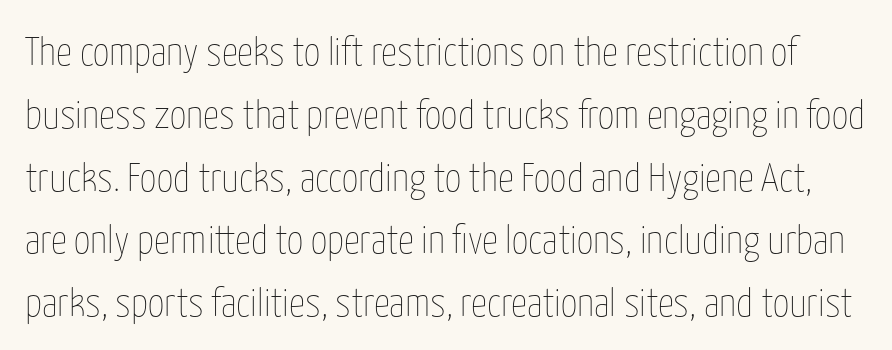
{"italic": "no", "bold": "no", "weight": "thin", "width": "condensed", "stroke_contrast": "low", "x_height": "medium", "monospaced": "no", "underline": "no", "line_spacing": "normal", "line_spacing_ratio": 1.57, "letter_spacing": "normal", "letter_spacing_em": 0.0, "glyph_px": 40}
